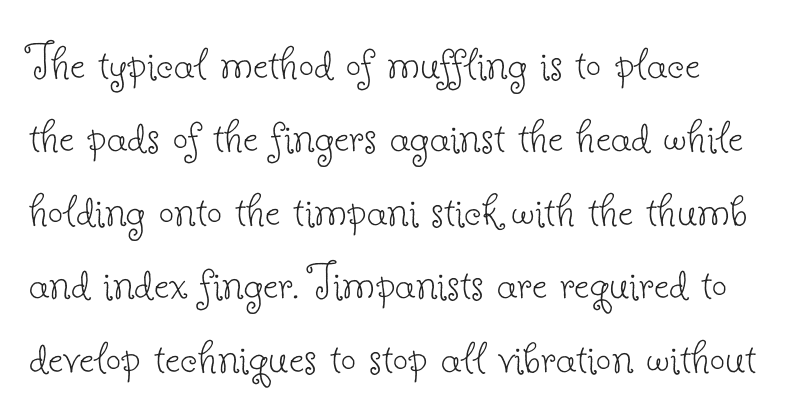
The type is set solid horizontally, with unmodified tracking. Words float on clear page, feet unadorned. Here the designer chose a conventional face with non-uniform glyph widths. A roman cut, with each character standing at attention.
